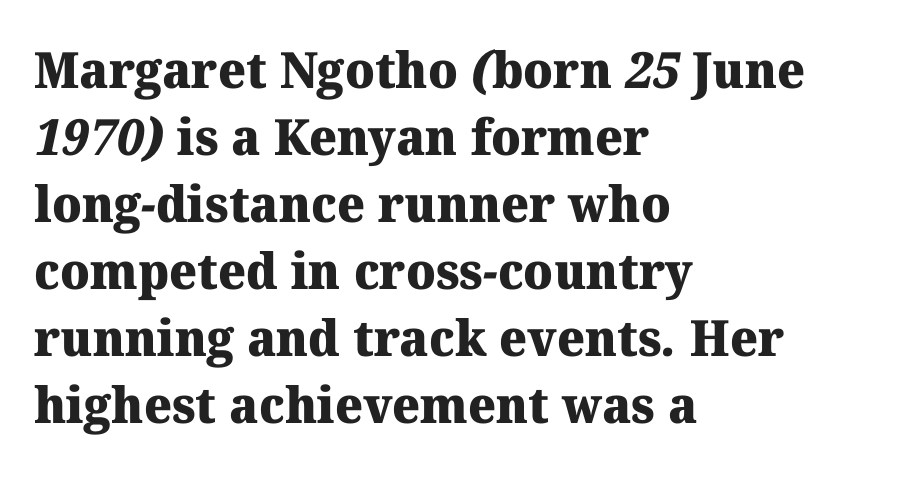
{"serif": "yes", "bold": "yes", "weight": "heavy", "width": "normal", "stroke_contrast": "medium", "x_height": "medium", "monospaced": "no", "underline": "no", "align": "left", "line_spacing": "normal", "line_spacing_ratio": 1.34, "letter_spacing": "normal", "letter_spacing_em": 0.0, "glyph_px": 50}
